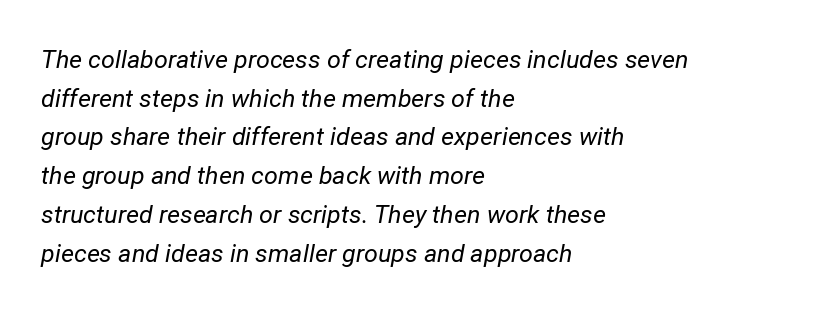
{"italic": "yes", "lean": "right", "slant_degrees": 12, "bold": "no", "underline": "no", "align": "left", "line_spacing": "normal", "line_spacing_ratio": 1.55, "letter_spacing": "normal", "letter_spacing_em": 0.0, "glyph_px": 25}
